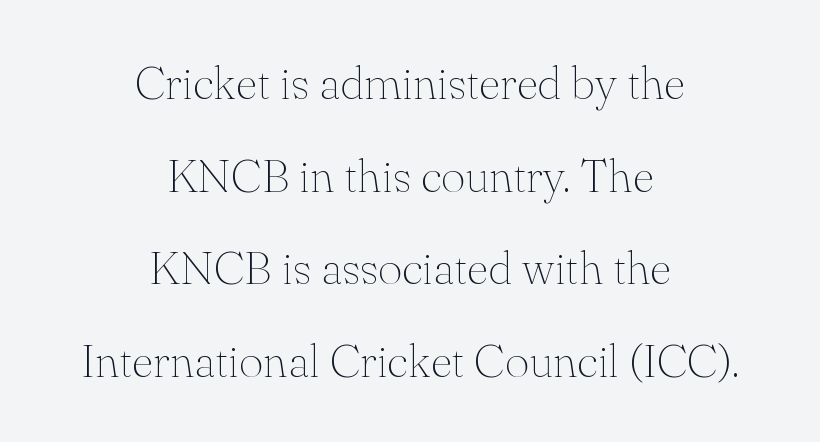
Q: Is the text bold? A: No.
Q: Is the text italic (slanted)? A: No, it is upright.
Q: Is the typeface a serif or a sans-serif typeface? A: Serif.
Q: Is the text underlined? A: No.
Q: How is the paragraph aligned? A: Centered.
Q: Is the spacing between letters normal or unusually wide? A: Normal.
Q: Is the spacing between lines tight, normal or loose? A: Loose.
Q: Width (condensed, normal, or wide)? A: Normal.
Q: Stroke contrast? A: Medium.
Q: x-height? A: Small.
Q: Monospaced? A: No.
